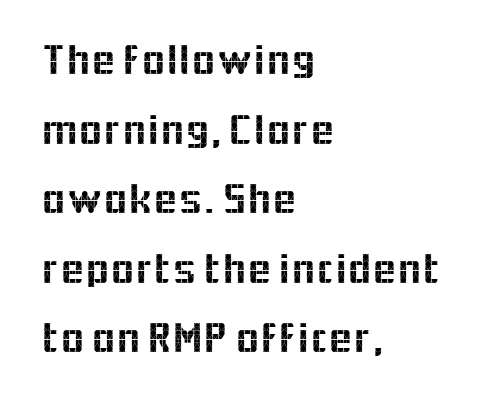
The string is rendered with underlining switched off. The lines sit at an ordinary, default distance from one another. The ragged edge is on the right, which tells us the setting is flush left. A sans-serif font was chosen for this passage. No extra tracking has been applied to these lines.
